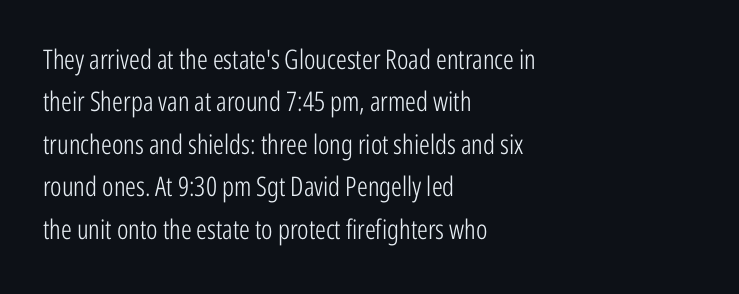
{"italic": "no", "bold": "no", "underline": "no", "align": "left", "line_spacing": "normal", "line_spacing_ratio": 1.57, "letter_spacing": "normal", "letter_spacing_em": 0.0, "glyph_px": 27}
